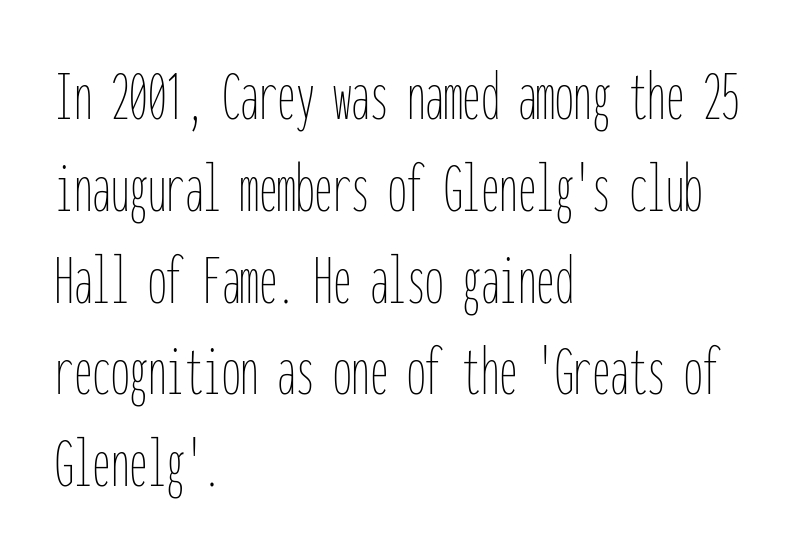
All the whitespace from short lines collects on the right. Words float on clear page, feet unadorned. Between one letter and the next there's only the usual sliver of space. The typesetting does not lean heavy: it is not bold.
